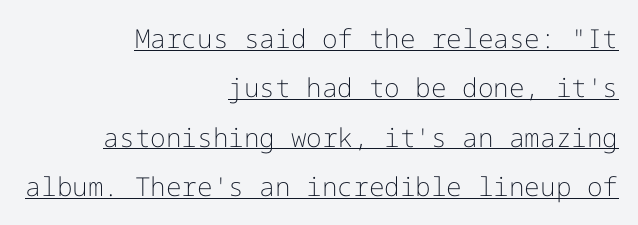
Stem width sits at or under what a default text font uses. Ordinary non-slanted type is in use. Every word sits above its own underline. In terms of letterspacing, this is plain default setting. Honestly, the rows look like they've been pulled way apart.
